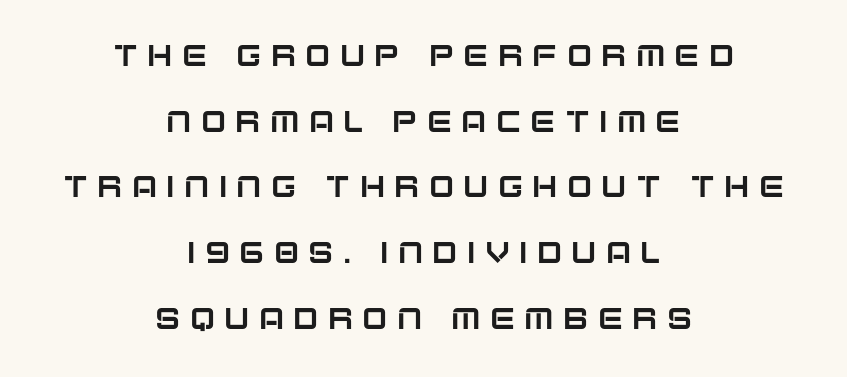
Q: Is the text italic (slanted)? A: No, it is upright.
Q: Is the typeface a serif or a sans-serif typeface? A: Sans-serif.
Q: Is the text underlined? A: No.
Q: How is the paragraph aligned? A: Centered.
Q: Is the spacing between letters normal or unusually wide? A: Unusually wide.
Q: Is the spacing between lines tight, normal or loose? A: Loose.
Q: Width (condensed, normal, or wide)? A: Normal.
Q: Stroke contrast? A: Low.
Q: x-height? A: Large.
Q: Monospaced? A: No.
